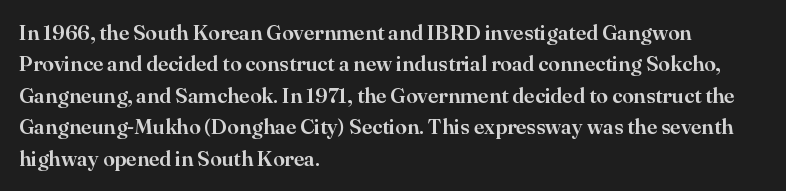
Q: Is the text italic (slanted)? A: No, it is upright.
Q: Is the text underlined? A: No.
Q: How is the paragraph aligned? A: Left-aligned.
Q: Is the spacing between letters normal or unusually wide? A: Normal.
Q: Is the spacing between lines tight, normal or loose? A: Normal.
